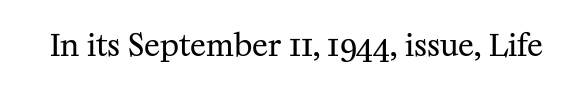
Q: Is the text bold? A: No.
Q: Is the text italic (slanted)? A: No, it is upright.
Q: Is the typeface a serif or a sans-serif typeface? A: Serif.
Q: Is the text underlined? A: No.
Q: Is the spacing between letters normal or unusually wide? A: Normal.
Q: Width (condensed, normal, or wide)? A: Normal.
Q: Stroke contrast? A: Medium.
Q: x-height? A: Medium.
Q: Monospaced? A: No.
